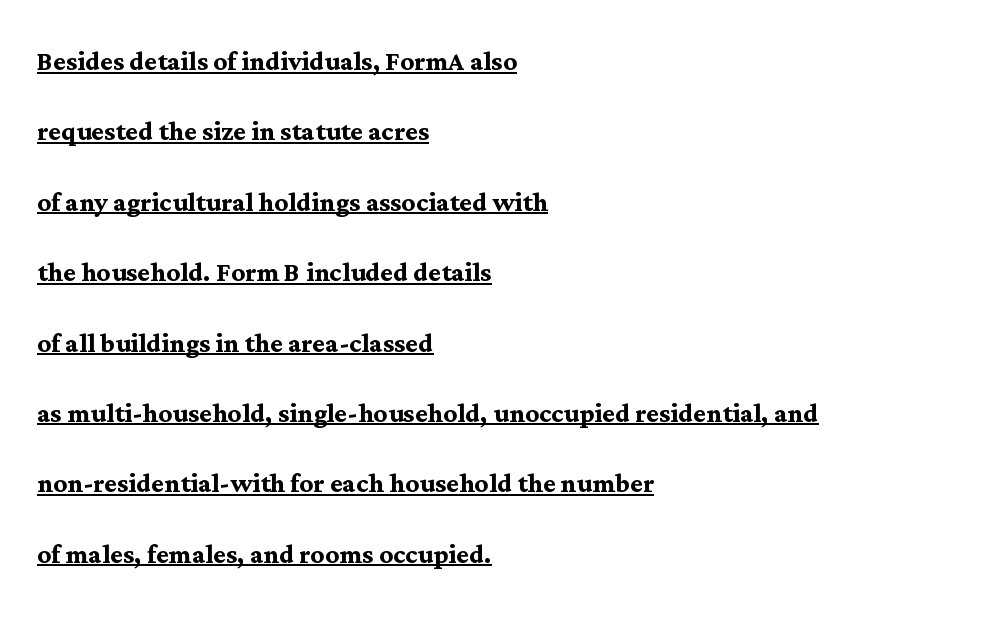
Q: Is the text bold? A: Yes.
Q: Is the text italic (slanted)? A: No, it is upright.
Q: Is the typeface a serif or a sans-serif typeface? A: Serif.
Q: Is the text underlined? A: Yes.
Q: How is the paragraph aligned? A: Left-aligned.
Q: Is the spacing between letters normal or unusually wide? A: Normal.
Q: Is the spacing between lines tight, normal or loose? A: Loose.
Q: Width (condensed, normal, or wide)? A: Normal.
Q: Stroke contrast? A: Medium.
Q: x-height? A: Medium.
Q: Monospaced? A: No.
